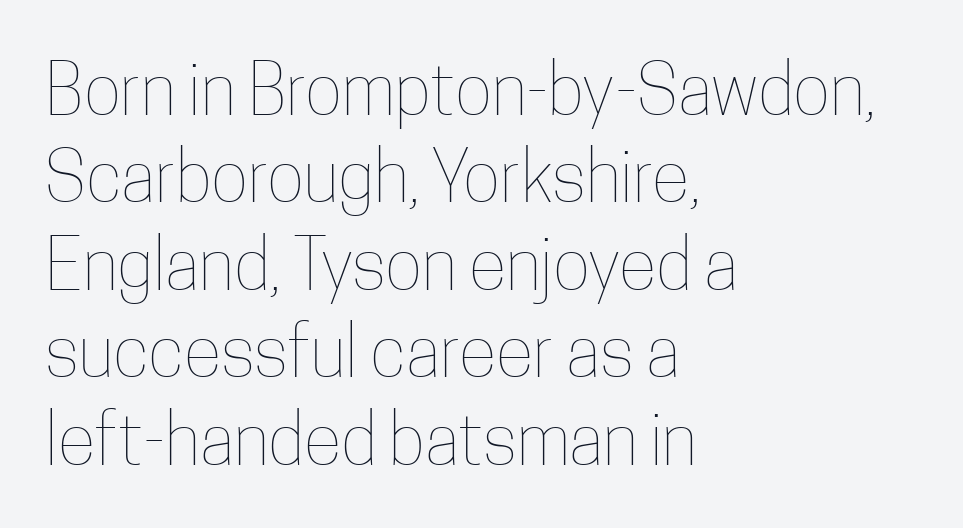
The weight tops out at a normal text grade. The typography opts for an upright posture over an oblique one. Leading matches the norm, producing a regular column. Underline: absent. In CSS terms this would be text-align: left. Does extra space separate the letters? No, they use regular spacing.
